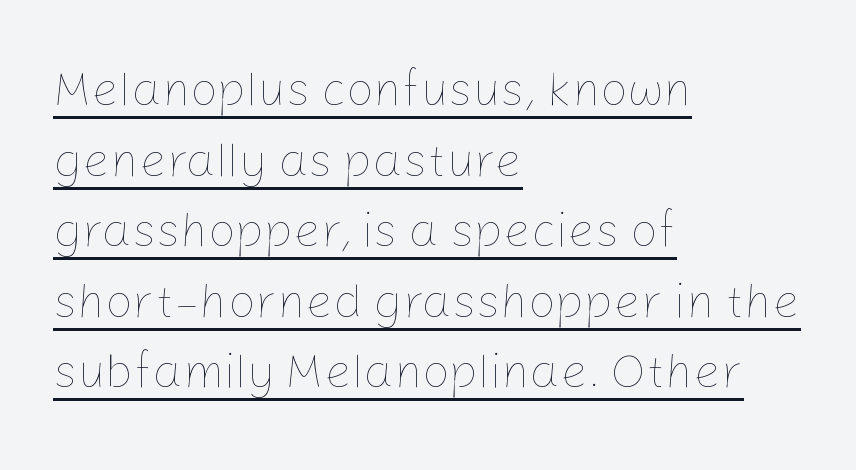
Each letter keeps its own natural width here, so spacing adapts to shape. Default kerning and tracking; the words read as compact shapes. Does the leading feel generous? No, just average. No heavy texture on the line: the type isn't bold. Check the space under the baseline: a stroke is drawn there. Upright lettering throughout.
